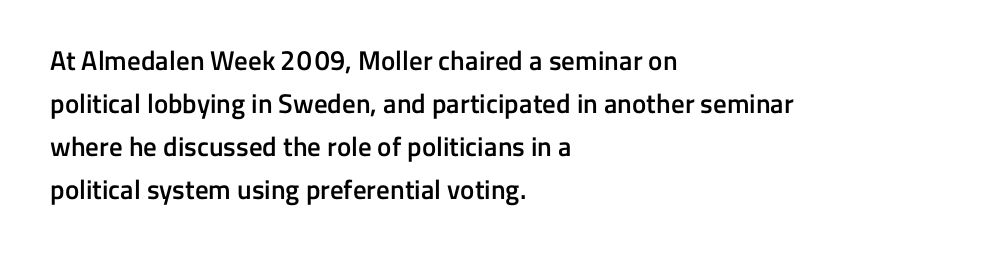
{"italic": "no", "bold": "semi", "underline": "no", "align": "left", "line_spacing": "normal", "line_spacing_ratio": 1.59, "letter_spacing": "normal", "letter_spacing_em": 0.0, "glyph_px": 27}
